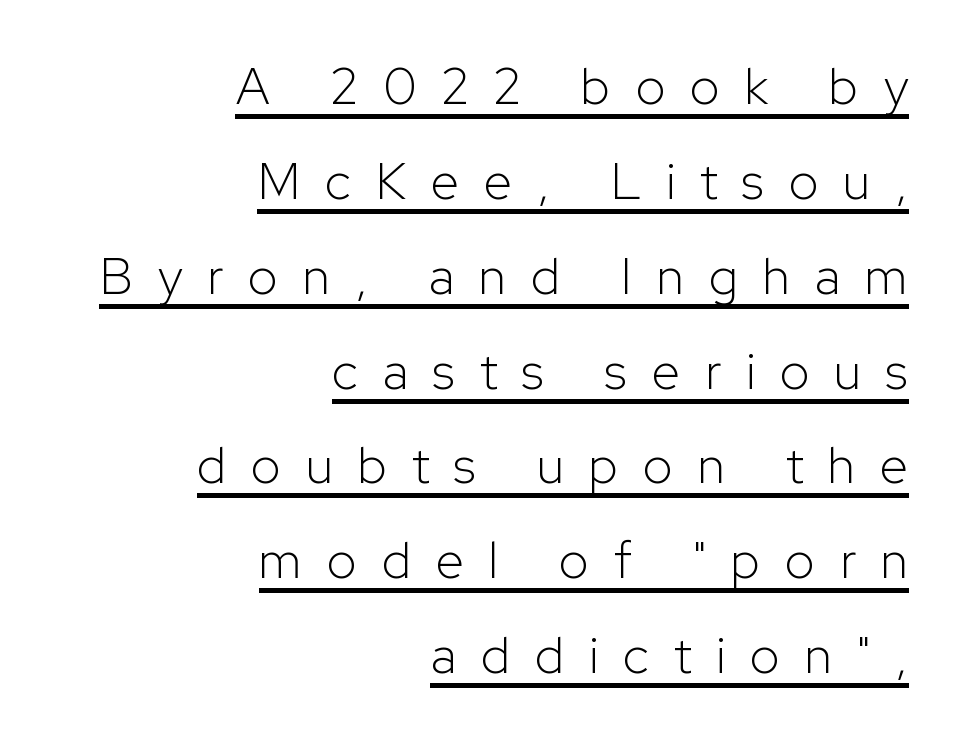
Q: Is the text bold? A: No.
Q: Is the text italic (slanted)? A: No, it is upright.
Q: Is the typeface a serif or a sans-serif typeface? A: Sans-serif.
Q: Is the text underlined? A: Yes.
Q: How is the paragraph aligned? A: Right-aligned.
Q: Is the spacing between letters normal or unusually wide? A: Unusually wide.
Q: Width (condensed, normal, or wide)? A: Normal.
Q: Stroke contrast? A: Low.
Q: x-height? A: Medium.
Q: Monospaced? A: No.
